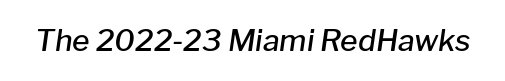
Q: Is the text bold? A: Semi-bold.
Q: Is the text italic (slanted)? A: Yes, it leans right by about 8 degrees.
Q: Is the text underlined? A: No.
Q: Is the spacing between letters normal or unusually wide? A: Normal.
Q: Width (condensed, normal, or wide)? A: Normal.
Q: Stroke contrast? A: Low.
Q: x-height? A: Medium.
Q: Monospaced? A: No.
